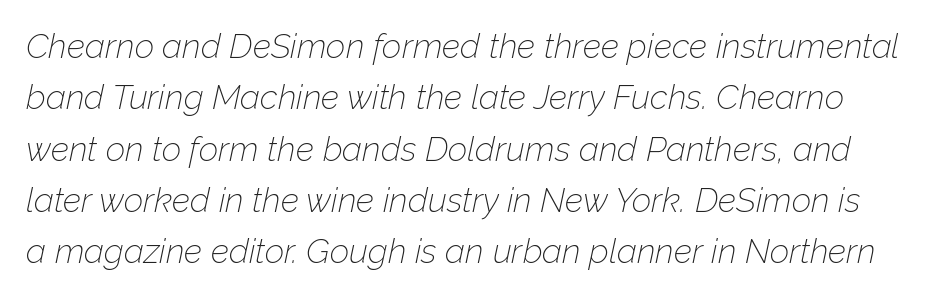
{"italic": "yes", "lean": "right", "slant_degrees": 12, "bold": "no", "weight": "thin", "width": "normal", "stroke_contrast": "low", "x_height": "medium", "monospaced": "no", "underline": "no", "line_spacing": "normal", "line_spacing_ratio": 1.51, "letter_spacing": "normal", "letter_spacing_em": 0.0, "glyph_px": 34}
